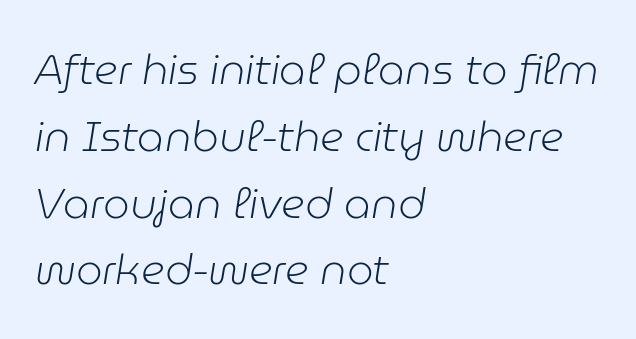
{"italic": "yes", "lean": "right", "slant_degrees": 9, "bold": "no", "weight": "light", "width": "normal", "stroke_contrast": "low", "x_height": "medium", "monospaced": "no", "underline": "no", "align": "left", "line_spacing": "normal", "line_spacing_ratio": 1.59, "letter_spacing": "normal", "letter_spacing_em": 0.0, "glyph_px": 42}
